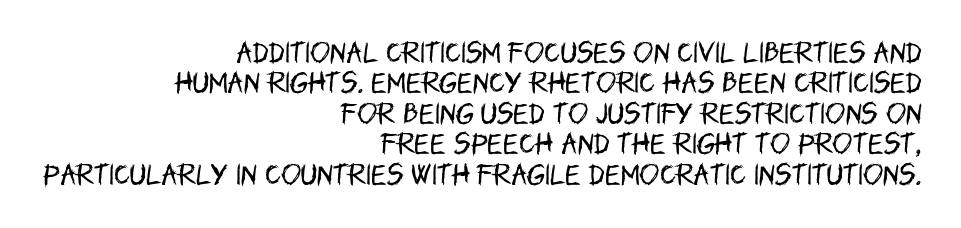
Q: Is the text bold? A: No.
Q: Is the text italic (slanted)? A: No, it is upright.
Q: Is the text underlined? A: No.
Q: How is the paragraph aligned? A: Right-aligned.
Q: Is the spacing between letters normal or unusually wide? A: Normal.
Q: Is the spacing between lines tight, normal or loose? A: Normal.
